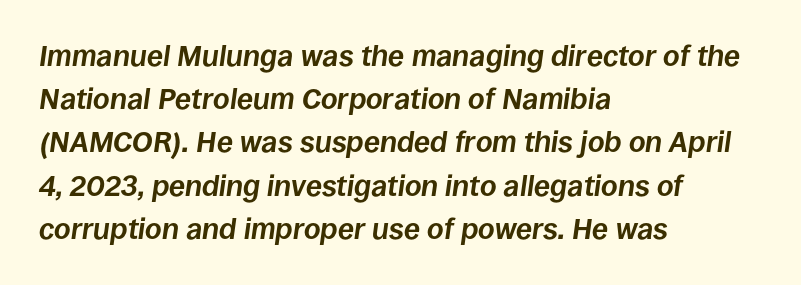
In terms of posture, this sample is oblique. The horizontal fit of the characters is conventional and even. The letters are bold, with thick, heavy strokes. These lines are rendered in a variable-pitch font. The zone under the glyphs is completely vacant. Left-aligned paragraph, ragged on the right.
